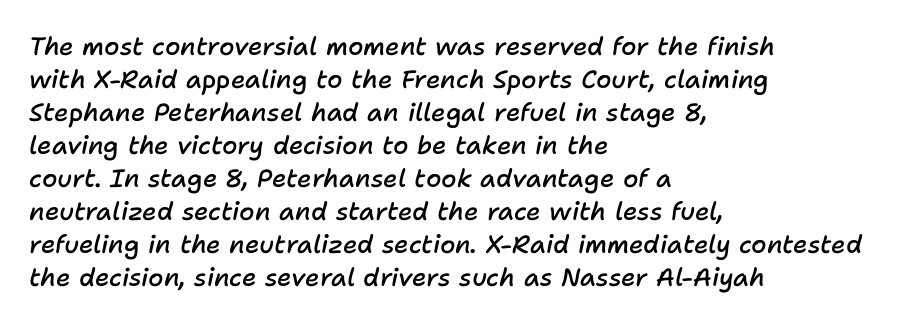
Q: Is the text bold? A: Semi-bold.
Q: Is the text italic (slanted)? A: Yes, it leans right by about 11 degrees.
Q: Is the text underlined? A: No.
Q: How is the paragraph aligned? A: Left-aligned.
Q: Is the spacing between letters normal or unusually wide? A: Normal.
Q: Is the spacing between lines tight, normal or loose? A: Normal.
